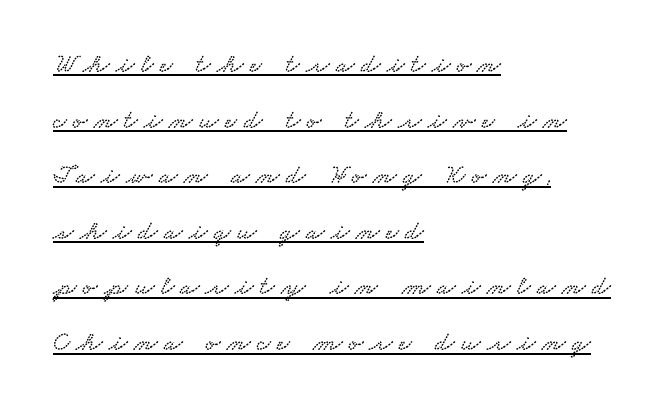
The image shows 27 px text type; set left-aligned, loose line spacing (2.06x), unusually wide letter spacing (+0.24 em), underlined.
